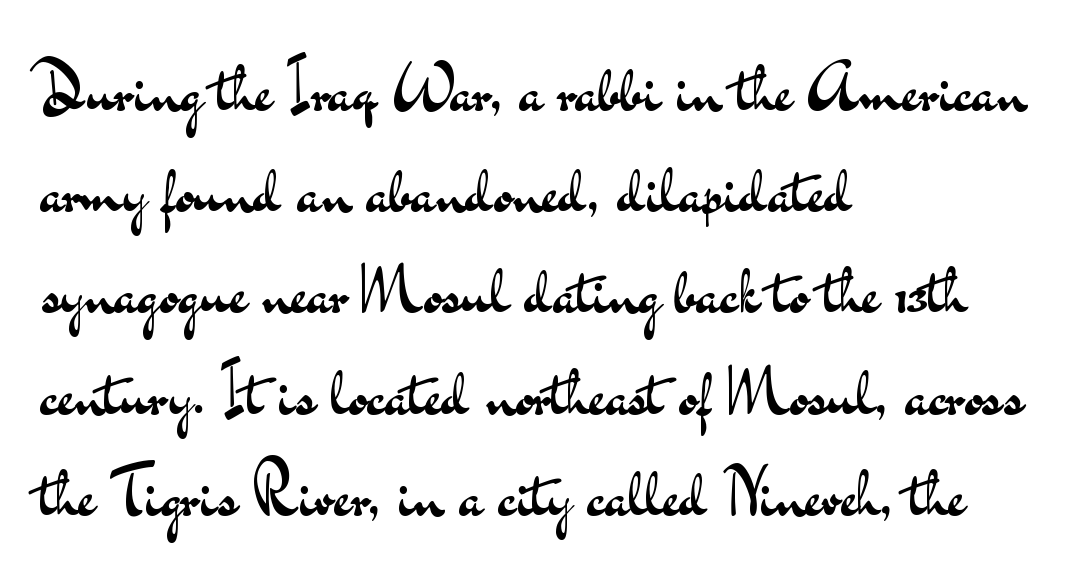
Honestly, the letter spacing is just normal — you wouldn't notice it. The typeface chosen for these lines omits serifs. All the whitespace from short lines collects on the right.
